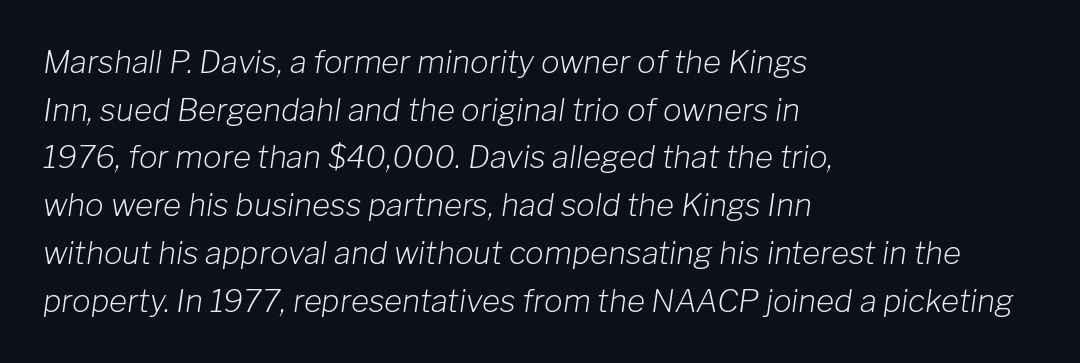
{"italic": "yes", "lean": "right", "slant_degrees": 8, "bold": "no", "weight": "light", "width": "normal", "stroke_contrast": "low", "x_height": "medium", "monospaced": "no", "underline": "no", "align": "left", "line_spacing": "normal", "line_spacing_ratio": 1.54, "letter_spacing": "normal", "letter_spacing_em": 0.0, "glyph_px": 31}
